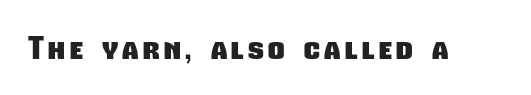
The face used here is a sans, in the tradition of grotesques and geometrics. Is the type bold? Yes — the strokes are clearly thick and heavy. Think of a printed novel: that variable character pitch is what you see here. Quick note: underline off.
